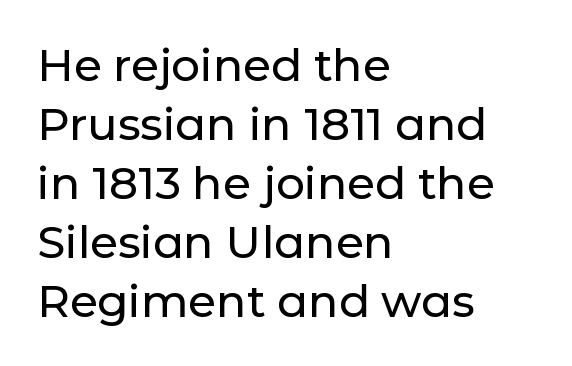
The image shows 45 px sans-serif type, upright; set left-aligned, normal line spacing (1.31x), normal letter spacing, not underlined; low stroke contrast and a medium x-height.
